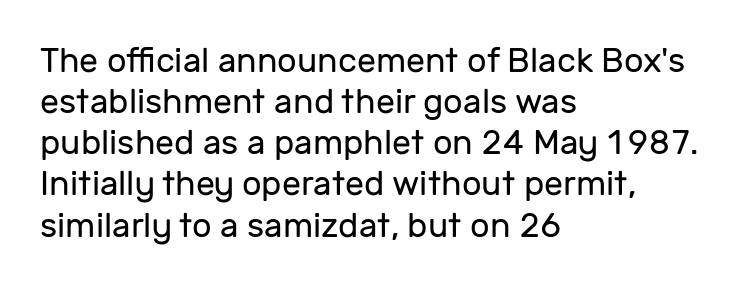
The image shows 34 px regular-weight sans-serif type, upright; set left-aligned, line spacing 1.21x, normal letter spacing, not underlined; low stroke contrast and a medium x-height.
